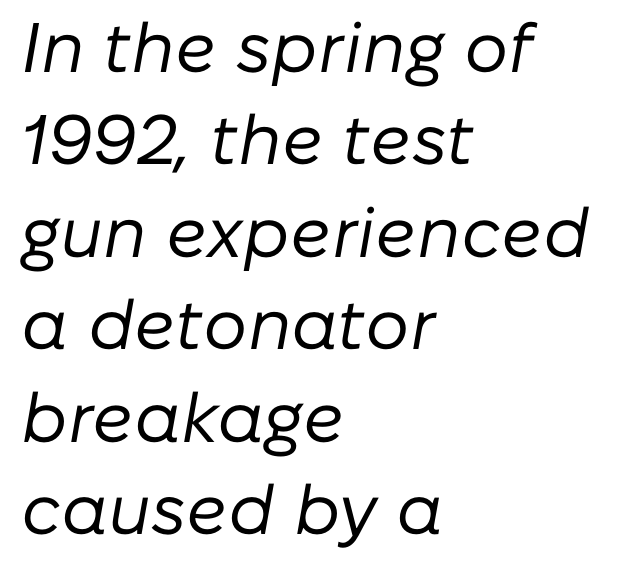
Students, observe: this is what conventionally led text looks like. Horizontal alignment here is leftward, the default for most running prose. Is the stroke heavy? The answer is a plain regular-or-lighter. Observe the lean: these are italic letterforms. Just letters on the line, the space beneath them empty. Here the designer chose a conventional face with non-uniform glyph widths.
